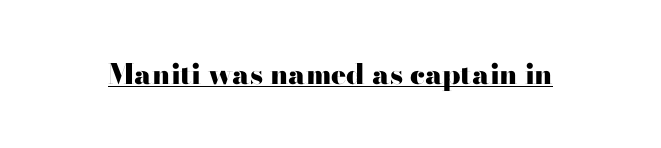
{"serif": "yes", "italic": "no", "bold": "yes", "weight": "heavy", "width": "wide", "stroke_contrast": "high", "x_height": "small", "monospaced": "no", "underline": "yes", "letter_spacing": "normal", "letter_spacing_em": 0.0, "glyph_px": 28}
